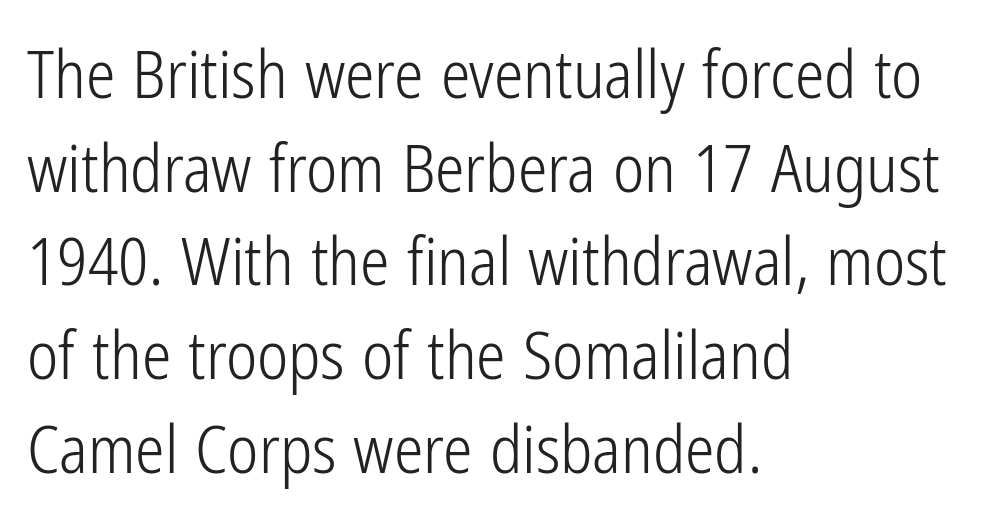
The image shows 66 px light, condensed sans-serif type, upright; set left-aligned, normal line spacing (1.42x), normal letter spacing, not underlined; low stroke contrast and a medium x-height.
